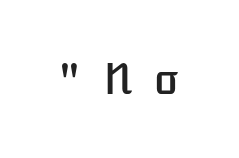
Spacing between characters has been opened up far beyond the box default. Unlike italic type, these characters show no tilt at all. Has an underline been added? It has not.
